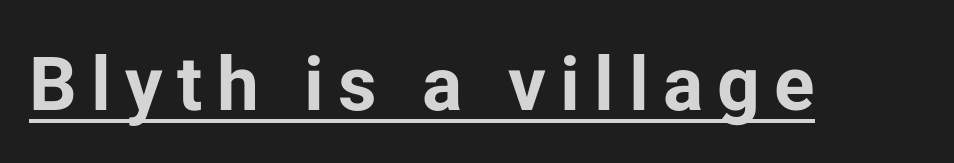
{"serif": "no", "italic": "no", "bold": "yes", "weight": "bold", "width": "normal", "stroke_contrast": "low", "x_height": "medium", "monospaced": "no", "underline": "yes", "glyph_px": 75}
